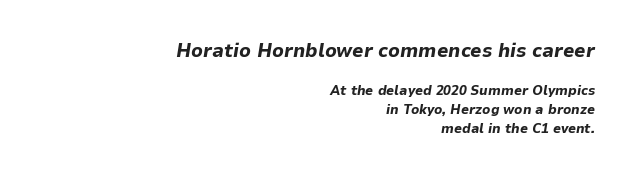
The image shows 20 px bold type, italic (leaning right); set right-aligned, normal line spacing (1.38x), normal letter spacing, not underlined; the first (top) block is 1.43x larger.
